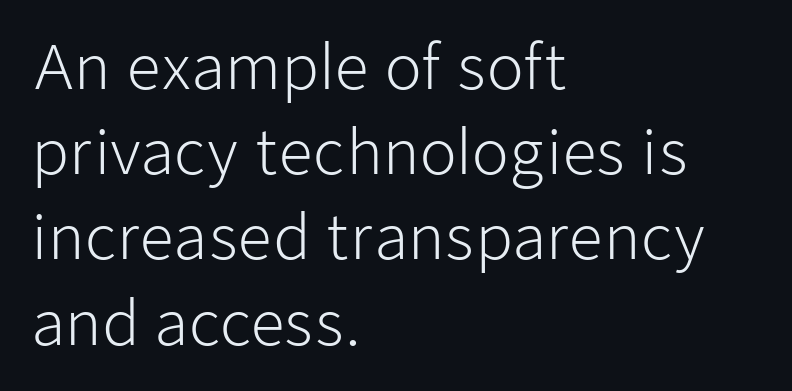
Q: Is the text bold? A: No.
Q: Is the text italic (slanted)? A: No, it is upright.
Q: Is the typeface a serif or a sans-serif typeface? A: Sans-serif.
Q: Is the text underlined? A: No.
Q: How is the paragraph aligned? A: Left-aligned.
Q: Is the spacing between letters normal or unusually wide? A: Normal.
Q: Is the spacing between lines tight, normal or loose? A: Normal.
Q: Width (condensed, normal, or wide)? A: Normal.
Q: Stroke contrast? A: Low.
Q: x-height? A: Medium.
Q: Monospaced? A: No.
